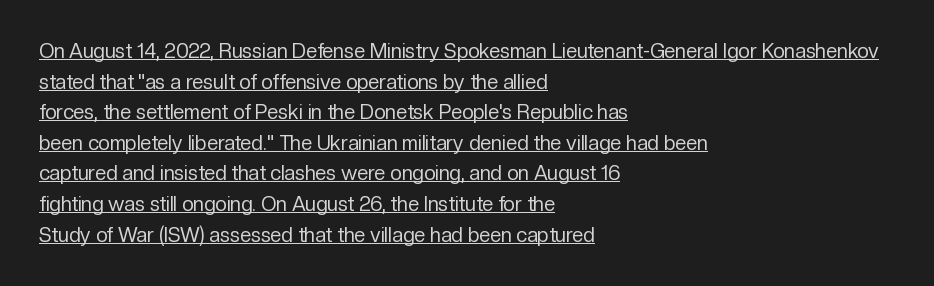
The designer left line spacing at the default. No italicization has been applied; the sample stays upright. Compared with typical body copy, the letter spacing here is the same. Vertical stems look standard width or narrower in stroke.
